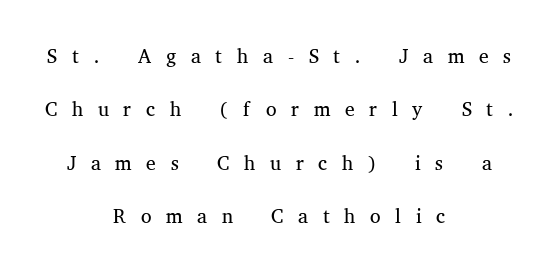
The image shows 30 px light serif type, upright; set centered, line spacing 1.78x, unusually wide letter spacing (+0.49 em), not underlined; medium stroke contrast and a medium x-height.
